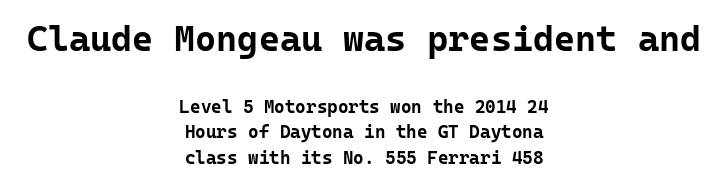
Q: Is the text bold? A: Yes.
Q: Is the text italic (slanted)? A: No, it is upright.
Q: Is the typeface a serif or a sans-serif typeface? A: Sans-serif.
Q: Is the text underlined? A: No.
Q: How is the paragraph aligned? A: Centered.
Q: Is the spacing between letters normal or unusually wide? A: Normal.
Q: Is the spacing between lines tight, normal or loose? A: Normal.
Q: Which block of text is set in a larger size, the first (top) or the second (bottom)? A: The first (top) one.
Q: Width (condensed, normal, or wide)? A: Normal.
Q: Stroke contrast? A: Low.
Q: x-height? A: Medium.
Q: Monospaced? A: Yes.
